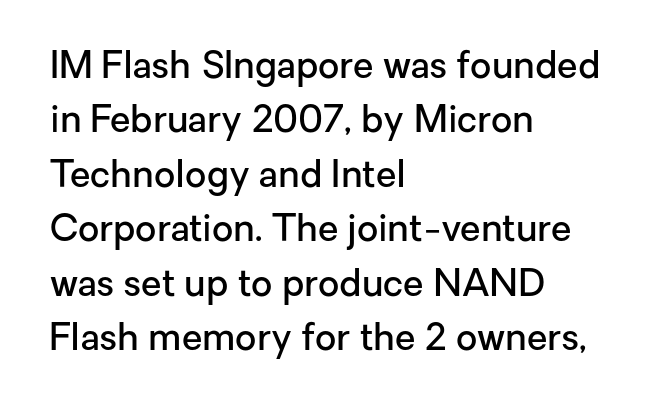
Q: Is the text bold? A: Semi-bold.
Q: Is the text italic (slanted)? A: No, it is upright.
Q: Is the typeface a serif or a sans-serif typeface? A: Sans-serif.
Q: Is the text underlined? A: No.
Q: How is the paragraph aligned? A: Left-aligned.
Q: Is the spacing between letters normal or unusually wide? A: Normal.
Q: Is the spacing between lines tight, normal or loose? A: Normal.
Q: Width (condensed, normal, or wide)? A: Normal.
Q: Stroke contrast? A: Low.
Q: x-height? A: Medium.
Q: Monospaced? A: No.
